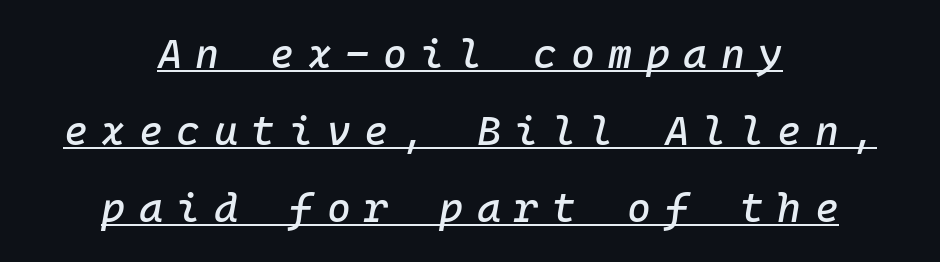
Q: Is the text italic (slanted)? A: Yes, it leans right by about 10 degrees.
Q: Is the text underlined? A: Yes.
Q: How is the paragraph aligned? A: Centered.
Q: Is the spacing between letters normal or unusually wide? A: Unusually wide.
Q: Width (condensed, normal, or wide)? A: Normal.
Q: Stroke contrast? A: Low.
Q: x-height? A: Medium.
